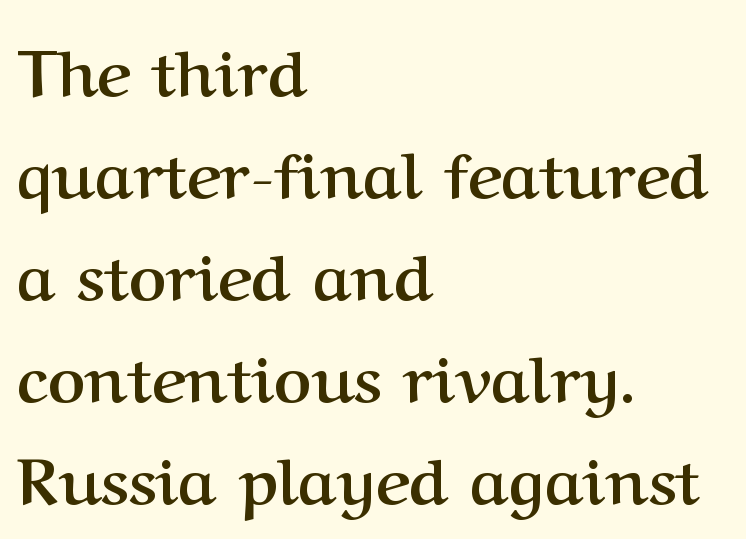
Here the designer chose a conventional face with non-uniform glyph widths. Visually the block forms a straight wall on the left and a jagged coastline on the right. Look at the bottom of the vertical strokes: they flare into serifs here. This block has exactly the height ordinary leading produces.
